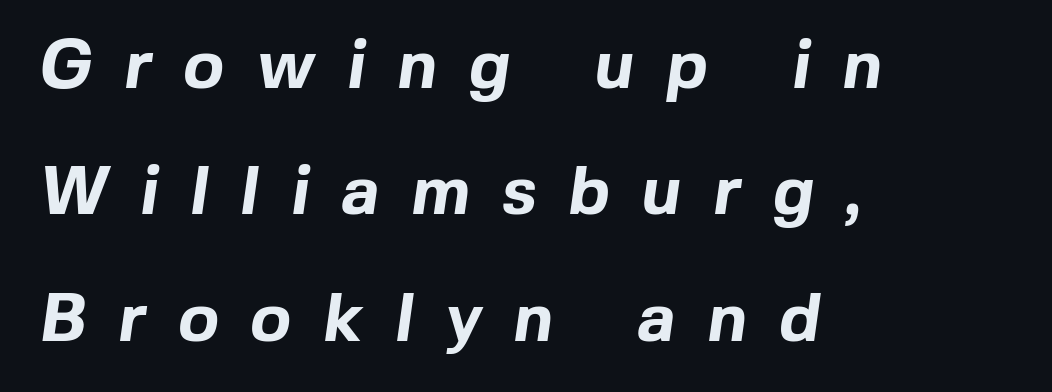
Q: Is the text bold? A: Yes.
Q: Is the typeface a serif or a sans-serif typeface? A: Sans-serif.
Q: Is the text underlined? A: No.
Q: How is the paragraph aligned? A: Left-aligned.
Q: Is the spacing between letters normal or unusually wide? A: Unusually wide.
Q: Width (condensed, normal, or wide)? A: Normal.
Q: x-height? A: Medium.
Q: Monospaced? A: No.
